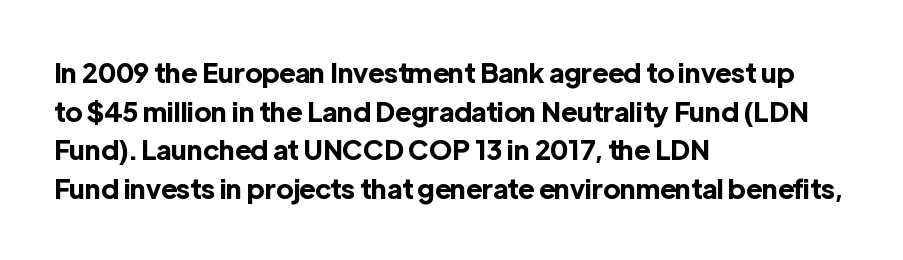
Q: Is the text bold? A: Yes.
Q: Is the text italic (slanted)? A: No, it is upright.
Q: Is the text underlined? A: No.
Q: How is the paragraph aligned? A: Left-aligned.
Q: Is the spacing between letters normal or unusually wide? A: Normal.
Q: Is the spacing between lines tight, normal or loose? A: Normal.
